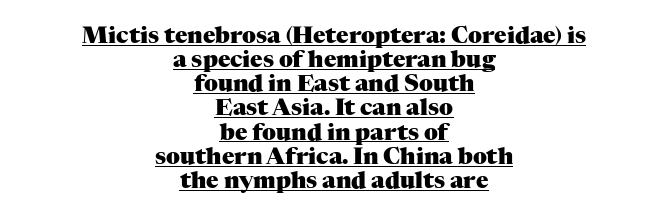
A baseline rule has been typeset under these characters. Tall strokes in this sample are plumb rather than angled. The passage shown has conventional tracking throughout. Where is the straight margin? There isn't one; the lines are centered. Leading: reduced. In terms of weight, the rendering is a true, heavy bold.
